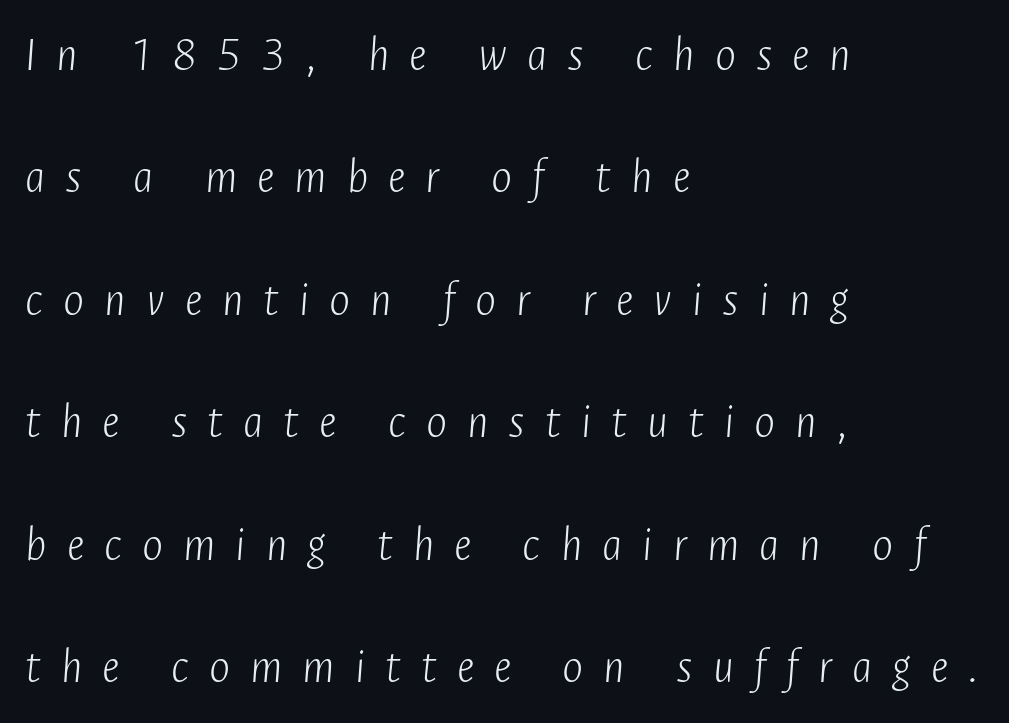
This sample is left-justified, so line endings fall wherever the words run out. Quick note: interline space is abundant. This sample uses an oblique cut, with every glyph tilted off the vertical. Looks like regular typesetting: each glyph gets only the width it needs.
